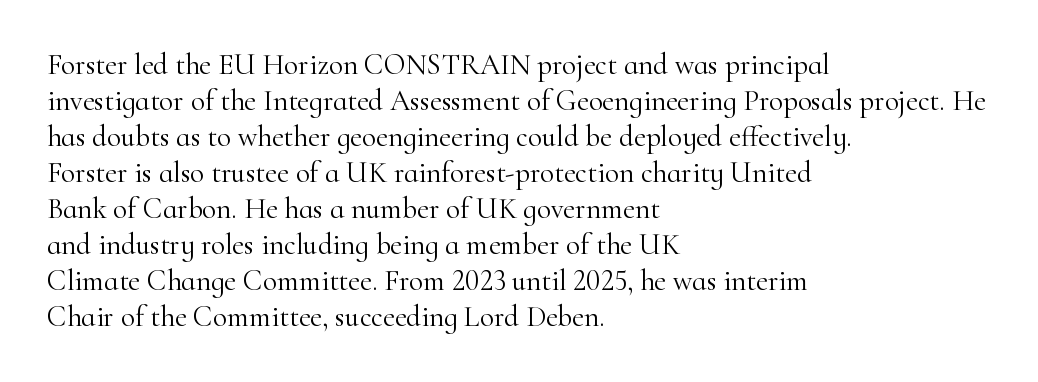
{"serif": "yes", "italic": "no", "bold": "no", "weight": "light", "width": "normal", "stroke_contrast": "high", "x_height": "small", "monospaced": "no", "underline": "no", "align": "left", "line_spacing_ratio": 1.24, "letter_spacing": "normal", "letter_spacing_em": 0.0, "glyph_px": 29}
